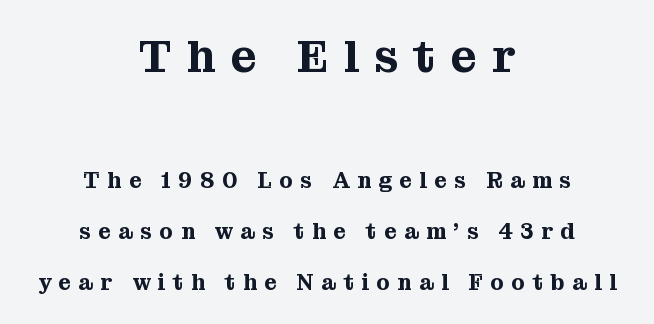
Q: Is the text italic (slanted)? A: No, it is upright.
Q: Is the typeface a serif or a sans-serif typeface? A: Serif.
Q: Is the text underlined? A: No.
Q: How is the paragraph aligned? A: Centered.
Q: Is the spacing between letters normal or unusually wide? A: Unusually wide.
Q: Is the spacing between lines tight, normal or loose? A: Loose.
Q: Which block of text is set in a larger size, the first (top) or the second (bottom)? A: The first (top) one.
Q: Width (condensed, normal, or wide)? A: Normal.
Q: Stroke contrast? A: Medium.
Q: x-height? A: Medium.
Q: Monospaced? A: No.
